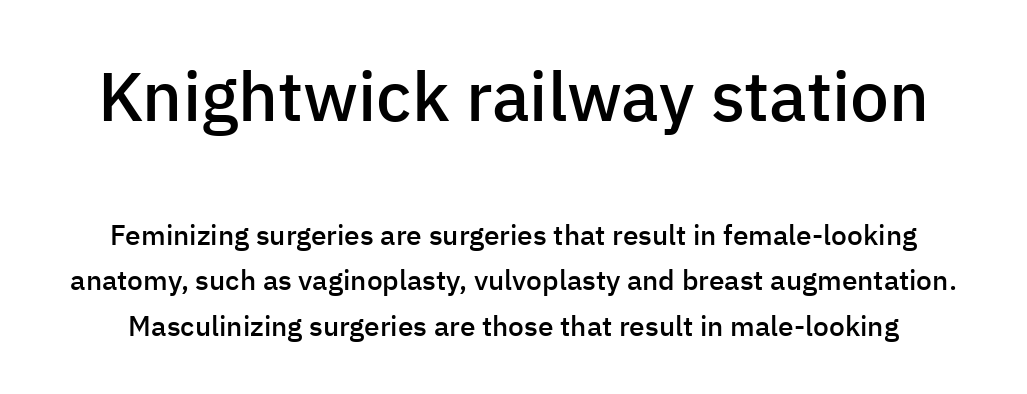
{"serif": "no", "italic": "no", "bold": "semi", "weight": "semibold", "width": "normal", "stroke_contrast": "low", "x_height": "medium", "monospaced": "no", "underline": "no", "line_spacing": "normal", "line_spacing_ratio": 1.63, "letter_spacing": "normal", "letter_spacing_em": 0.0, "larger_block": "first", "size_ratio": 2.46, "glyph_px": 69}
